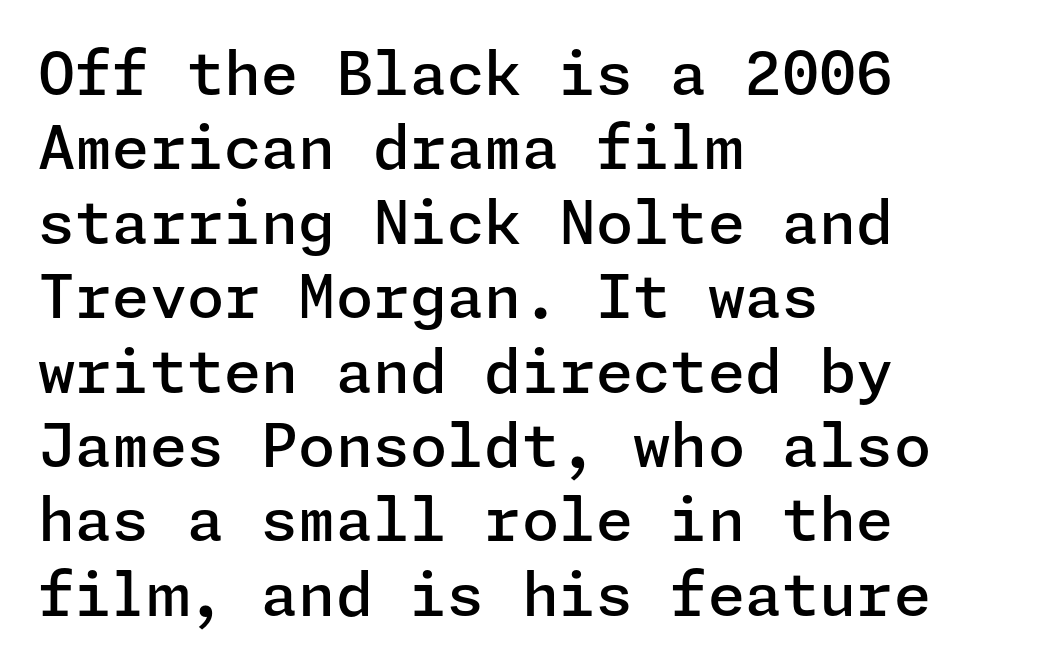
{"serif": "no", "italic": "no", "bold": "semi", "weight": "semibold", "width": "normal", "stroke_contrast": "low", "x_height": "medium", "underline": "no", "align": "left", "line_spacing_ratio": 1.24, "letter_spacing": "normal", "letter_spacing_em": 0.0, "glyph_px": 60}
